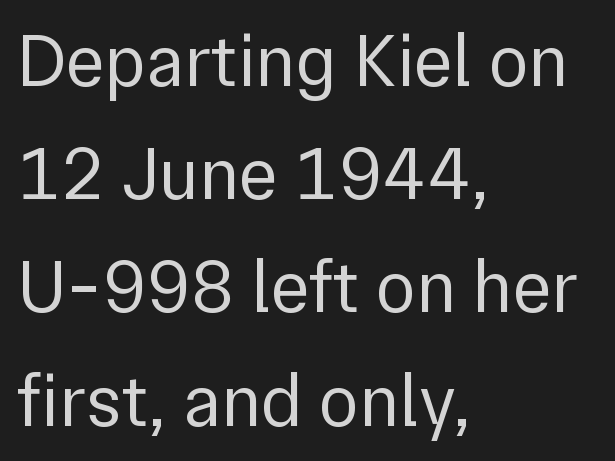
{"serif": "no", "italic": "no", "bold": "no", "weight": "regular", "width": "normal", "stroke_contrast": "low", "x_height": "medium", "monospaced": "no", "underline": "no", "align": "left", "line_spacing": "normal", "line_spacing_ratio": 1.53, "letter_spacing": "normal", "letter_spacing_em": 0.0, "glyph_px": 74}
